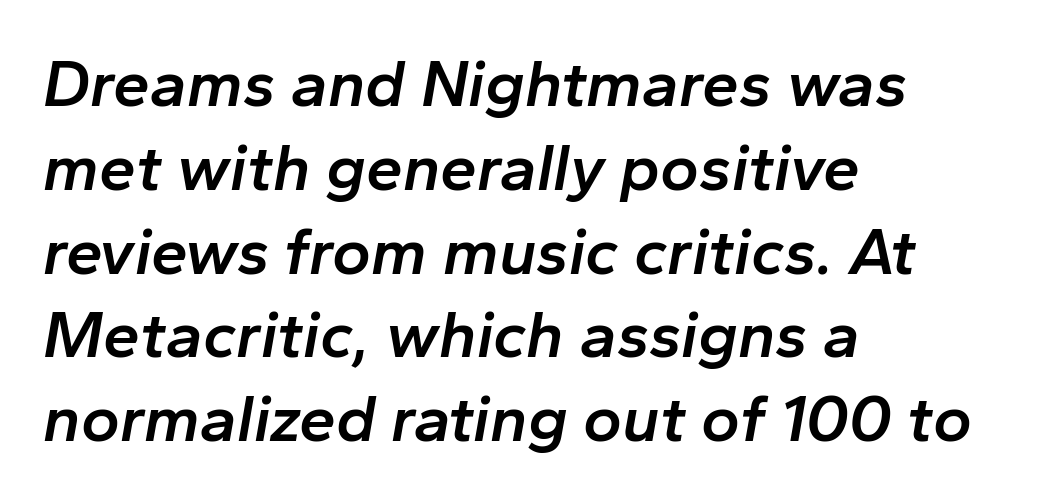
Successive baselines arrive at the customary interval. The face used here has a pronounced slope to its letters. The letterforms sit shoulder to shoulder at normal distance. How heavy is the stroke? Medium-heavy — a semibold, shy of bold.
